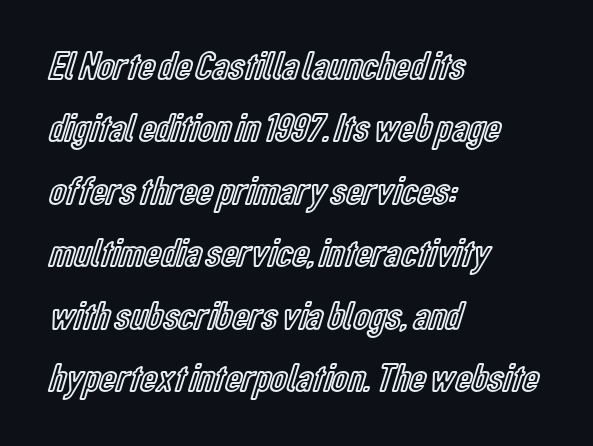
{"width": "condensed", "x_height": "medium", "monospaced": "no", "underline": "no", "align": "left", "line_spacing": "normal", "line_spacing_ratio": 1.56, "letter_spacing": "normal", "letter_spacing_em": 0.0, "glyph_px": 40}
